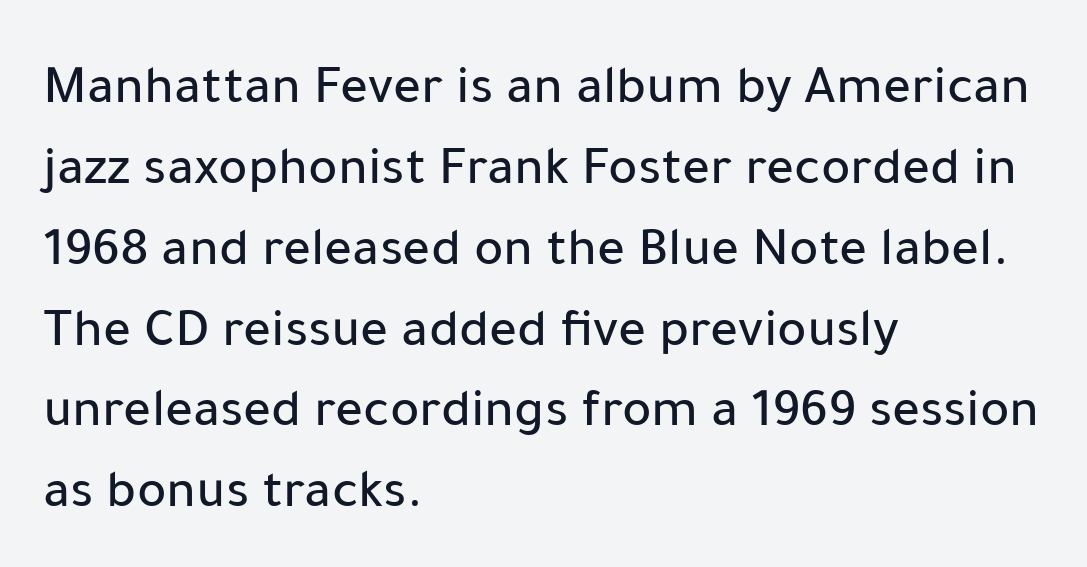
The image shows 55 px sans-serif type, upright; set left-aligned, normal line spacing (1.47x), normal letter spacing, not underlined; low stroke contrast and a medium x-height.
